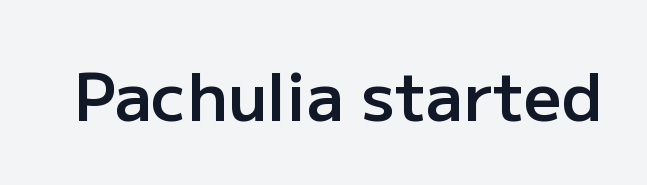
The image shows 66 px semibold sans-serif type, upright; set normal letter spacing, not underlined; low stroke contrast and a medium x-height.
